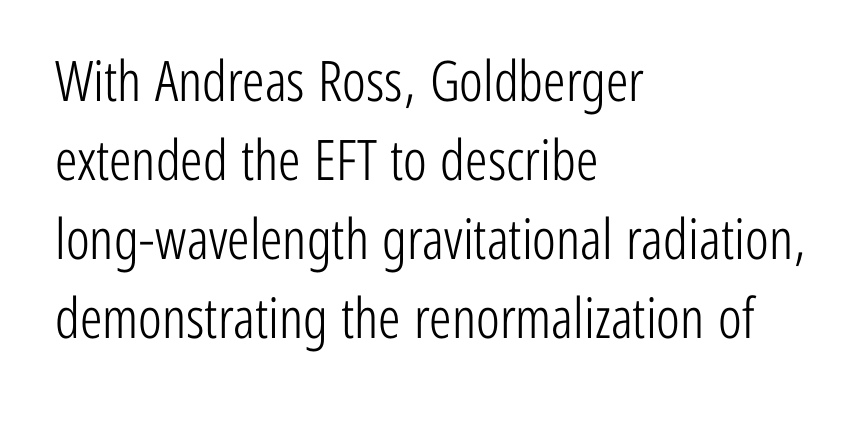
Q: Is the text bold? A: No.
Q: Is the text italic (slanted)? A: No, it is upright.
Q: Is the typeface a serif or a sans-serif typeface? A: Sans-serif.
Q: Is the text underlined? A: No.
Q: How is the paragraph aligned? A: Left-aligned.
Q: Is the spacing between letters normal or unusually wide? A: Normal.
Q: Is the spacing between lines tight, normal or loose? A: Normal.
Q: Width (condensed, normal, or wide)? A: Condensed.
Q: Stroke contrast? A: Low.
Q: x-height? A: Medium.
Q: Monospaced? A: No.
